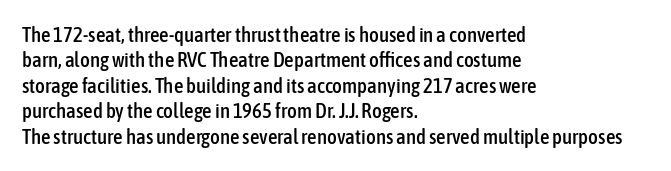
Short and long lines alike share a common starting point at left. Letters rest on an invisible, unmarked baseline. No extra tracking has been applied to these lines. Is there any slant? The stems are plumb.
